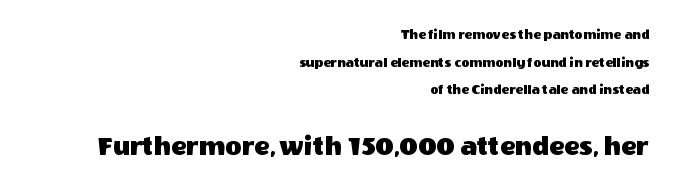
The designer gave the closing block more size than the opening block. Designer's note — italics off, roman on. Character widths vary here, with narrow letters taking less room than wide ones. Observe the absence of serifs on each vertical stroke in this sample. The rendering anchors every line to the right-hand side.
